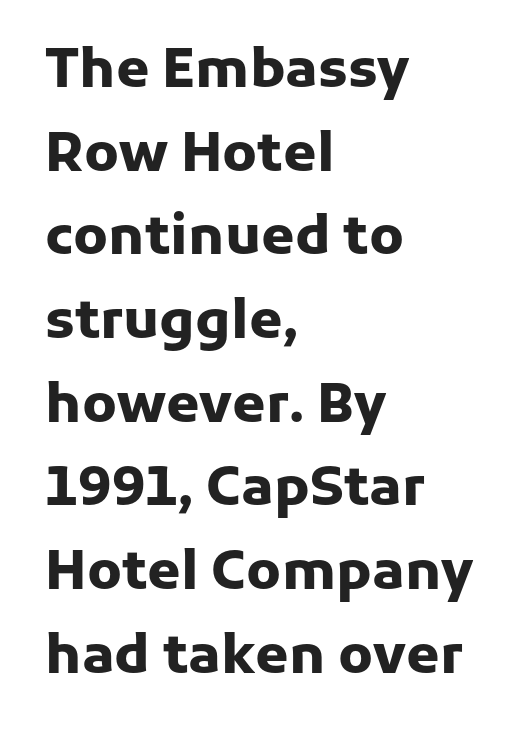
{"serif": "no", "italic": "no", "bold": "yes", "weight": "heavy", "width": "normal", "stroke_contrast": "low", "x_height": "medium", "monospaced": "no", "underline": "no", "align": "left", "line_spacing": "normal", "line_spacing_ratio": 1.55, "letter_spacing": "normal", "letter_spacing_em": 0.0, "glyph_px": 54}
